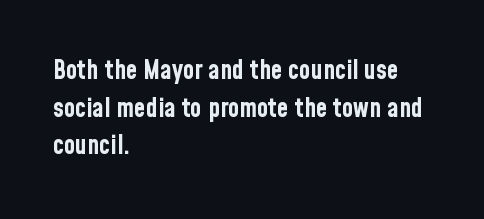
On the weight axis this lands at bold, roughly 700. Words float on clear page, feet unadorned. Interline gaps are of average width in this sample. The rendering keeps characters at their native spacing. In terms of posture, this sample is upright.
